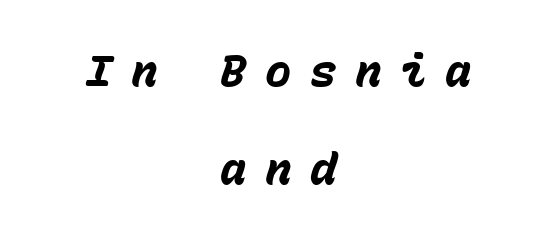
The lines are quadded center. Note the uniform advance width — an 'i' takes as much space as an 'm'. Every letter is thick-stroked: bold, no question. Plain, unruled lines of type. Posture: slanted.
